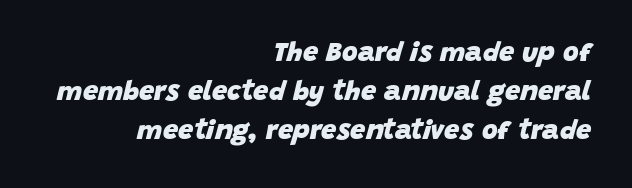
The image shows 27 px bold type, italic (leaning right); set right-aligned, normal line spacing (1.44x), normal letter spacing, not underlined.
